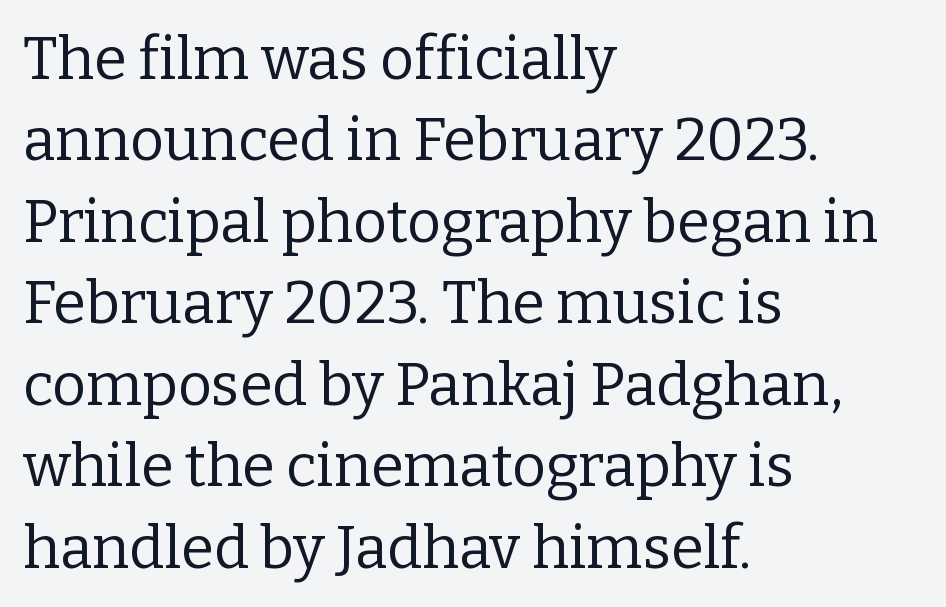
This is the regular roman posture of the typeface. Alignment: flush left. The lines sit at an ordinary, default distance from one another. Look at the bottom of the vertical strokes: they flare into serifs here. Plain, unruled lines of type. Is this a fixed-width face? No — the glyphs have proportional, varying widths.
